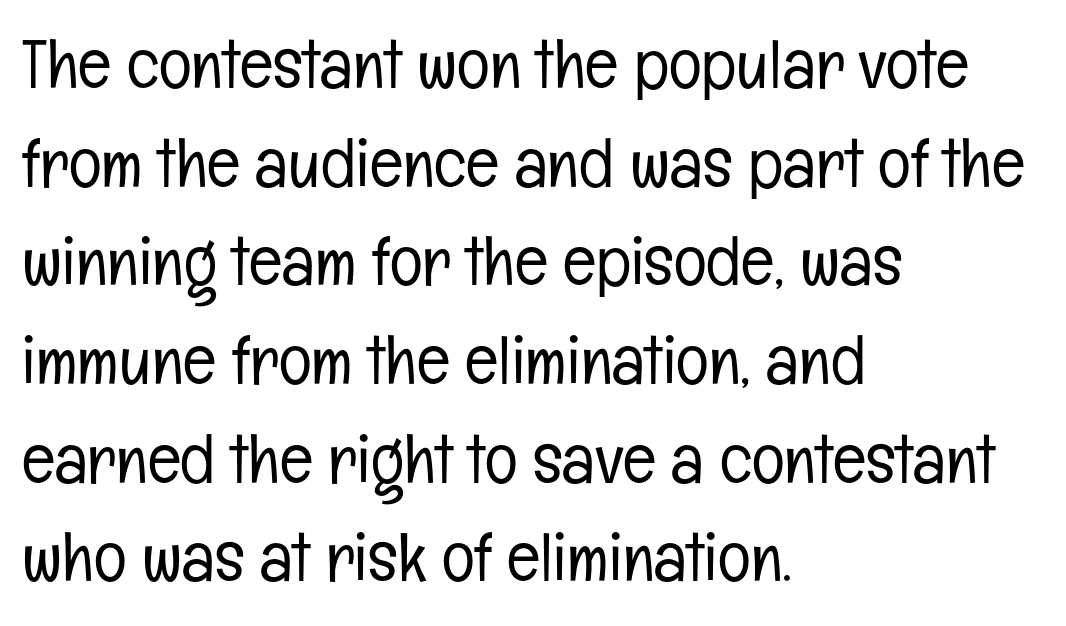
The image shows 69 px light, condensed sans-serif type, upright; set left-aligned, normal line spacing (1.43x), normal letter spacing, not underlined; low stroke contrast and a medium x-height.
